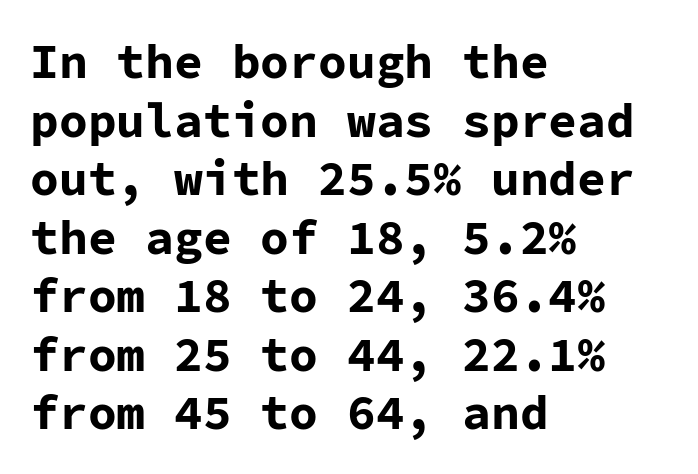
Q: Is the text bold? A: Yes.
Q: Is the text italic (slanted)? A: No, it is upright.
Q: Is the typeface a serif or a sans-serif typeface? A: Sans-serif.
Q: Is the text underlined? A: No.
Q: How is the paragraph aligned? A: Left-aligned.
Q: Is the spacing between letters normal or unusually wide? A: Normal.
Q: Width (condensed, normal, or wide)? A: Normal.
Q: Stroke contrast? A: Low.
Q: x-height? A: Medium.
Q: Monospaced? A: Yes.
